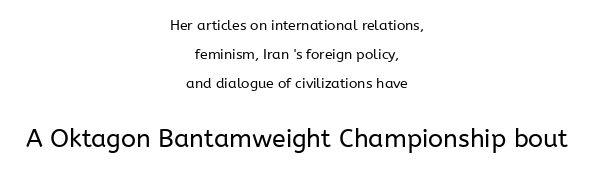
Q: Is the text bold? A: No.
Q: Is the text italic (slanted)? A: No, it is upright.
Q: Is the text underlined? A: No.
Q: How is the paragraph aligned? A: Centered.
Q: Is the spacing between letters normal or unusually wide? A: Normal.
Q: Is the spacing between lines tight, normal or loose? A: Loose.
Q: Which block of text is set in a larger size, the first (top) or the second (bottom)? A: The second (bottom) one.
